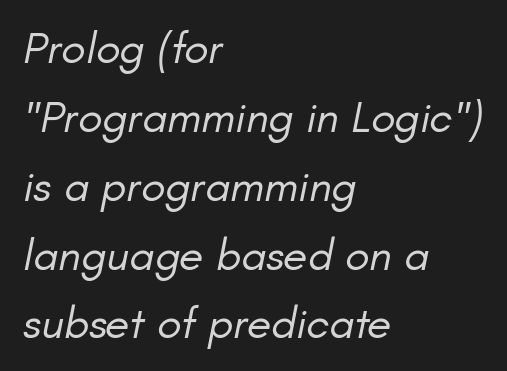
Q: Is the text bold? A: No.
Q: Is the text italic (slanted)? A: Yes, it leans right by about 11 degrees.
Q: Is the text underlined? A: No.
Q: How is the paragraph aligned? A: Left-aligned.
Q: Is the spacing between letters normal or unusually wide? A: Normal.
Q: Is the spacing between lines tight, normal or loose? A: Normal.
Q: Width (condensed, normal, or wide)? A: Normal.
Q: Stroke contrast? A: Low.
Q: x-height? A: Small.
Q: Monospaced? A: No.
